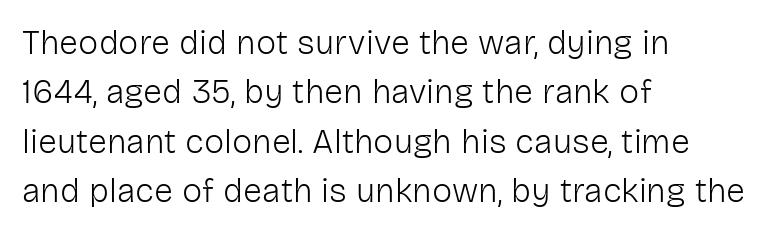
{"serif": "no", "italic": "no", "bold": "no", "weight": "light", "width": "normal", "stroke_contrast": "low", "x_height": "medium", "monospaced": "no", "underline": "no", "align": "left", "line_spacing": "normal", "line_spacing_ratio": 1.45, "letter_spacing": "normal", "letter_spacing_em": 0.0, "glyph_px": 34}
